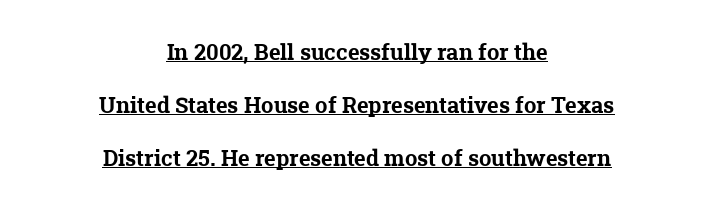
{"bold": "yes", "underline": "yes", "align": "center", "line_spacing": "loose", "line_spacing_ratio": 2.42, "letter_spacing": "normal", "letter_spacing_em": 0.0, "glyph_px": 22}
